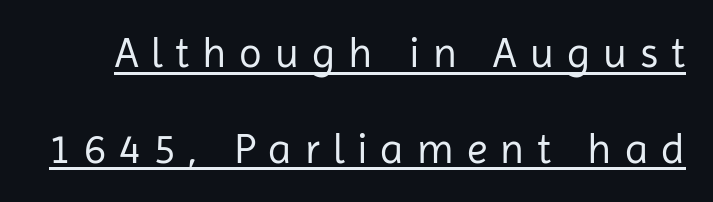
{"serif": "no", "italic": "no", "bold": "no", "weight": "regular", "width": "normal", "stroke_contrast": "low", "x_height": "medium", "monospaced": "no", "underline": "yes", "line_spacing": "loose", "line_spacing_ratio": 2.28, "letter_spacing": "wide", "letter_spacing_em": 0.31, "glyph_px": 42}
